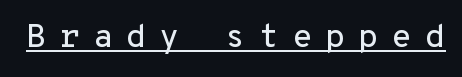
The face used here is a sans, in the tradition of grotesques and geometrics. The letterforms stand isolated, each surrounded by extra space. Is this a fixed-width face? Yes — each glyph sits in an identical cell. Every character sits straight up, as roman type does. This sample carries an underscore along the baseline area.
